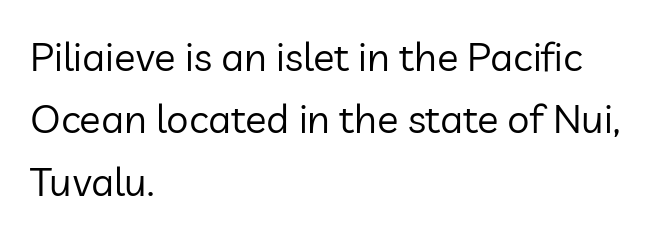
Q: Is the text bold? A: No.
Q: Is the text italic (slanted)? A: No, it is upright.
Q: Is the typeface a serif or a sans-serif typeface? A: Sans-serif.
Q: Is the text underlined? A: No.
Q: How is the paragraph aligned? A: Left-aligned.
Q: Is the spacing between letters normal or unusually wide? A: Normal.
Q: Is the spacing between lines tight, normal or loose? A: Normal.
Q: Width (condensed, normal, or wide)? A: Normal.
Q: Stroke contrast? A: Low.
Q: x-height? A: Medium.
Q: Monospaced? A: No.
